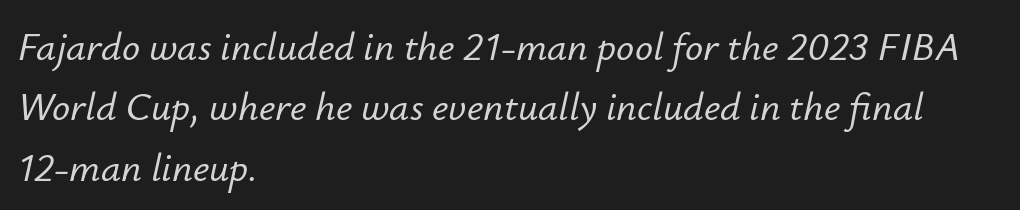
Q: Is the text italic (slanted)? A: Yes, it leans right by about 12 degrees.
Q: Is the text underlined? A: No.
Q: How is the paragraph aligned? A: Left-aligned.
Q: Is the spacing between letters normal or unusually wide? A: Normal.
Q: Is the spacing between lines tight, normal or loose? A: Normal.
Q: Width (condensed, normal, or wide)? A: Normal.
Q: Stroke contrast? A: Low.
Q: x-height? A: Small.
Q: Monospaced? A: No.
